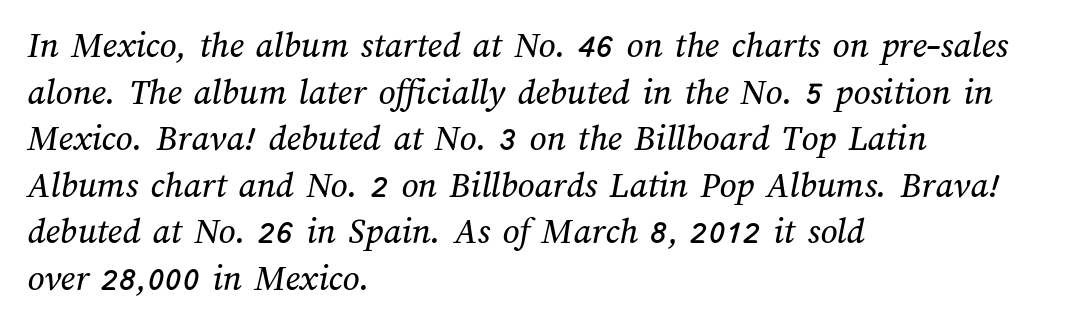
{"width": "normal", "stroke_contrast": "medium", "x_height": "medium", "monospaced": "no", "underline": "no", "align": "left", "line_spacing": "normal", "line_spacing_ratio": 1.26, "letter_spacing": "normal", "letter_spacing_em": 0.0, "glyph_px": 37}
